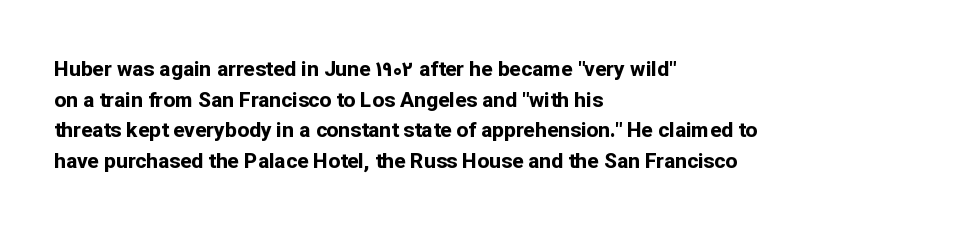
Q: Is the text bold? A: Yes.
Q: Is the text italic (slanted)? A: No, it is upright.
Q: Is the text underlined? A: No.
Q: How is the paragraph aligned? A: Left-aligned.
Q: Is the spacing between letters normal or unusually wide? A: Normal.
Q: Is the spacing between lines tight, normal or loose? A: Normal.
